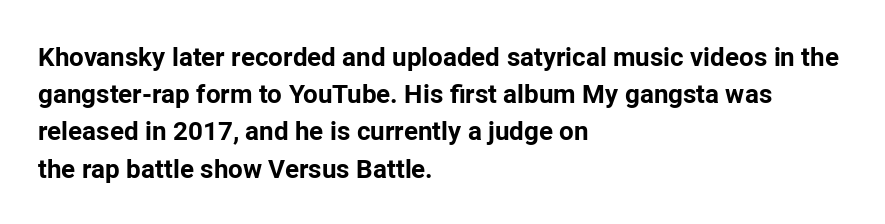
{"italic": "no", "bold": "yes", "underline": "no", "align": "left", "line_spacing": "normal", "line_spacing_ratio": 1.43, "letter_spacing": "normal", "letter_spacing_em": 0.0, "glyph_px": 26}
